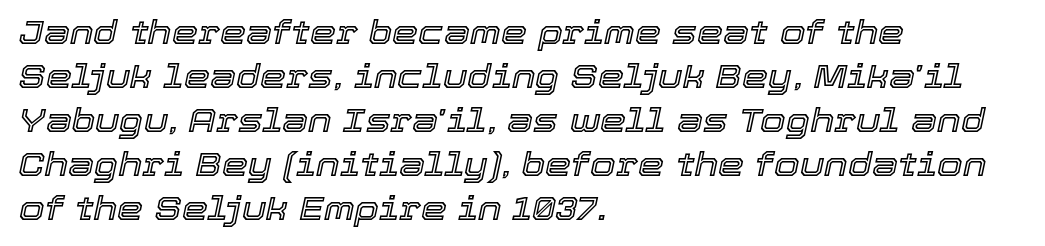
Q: Is the text italic (slanted)? A: Yes, it leans right by about 12 degrees.
Q: Is the text underlined? A: No.
Q: How is the paragraph aligned? A: Left-aligned.
Q: Is the spacing between letters normal or unusually wide? A: Normal.
Q: Is the spacing between lines tight, normal or loose? A: Normal.
Q: Width (condensed, normal, or wide)? A: Normal.
Q: x-height? A: Medium.
Q: Monospaced? A: No.
